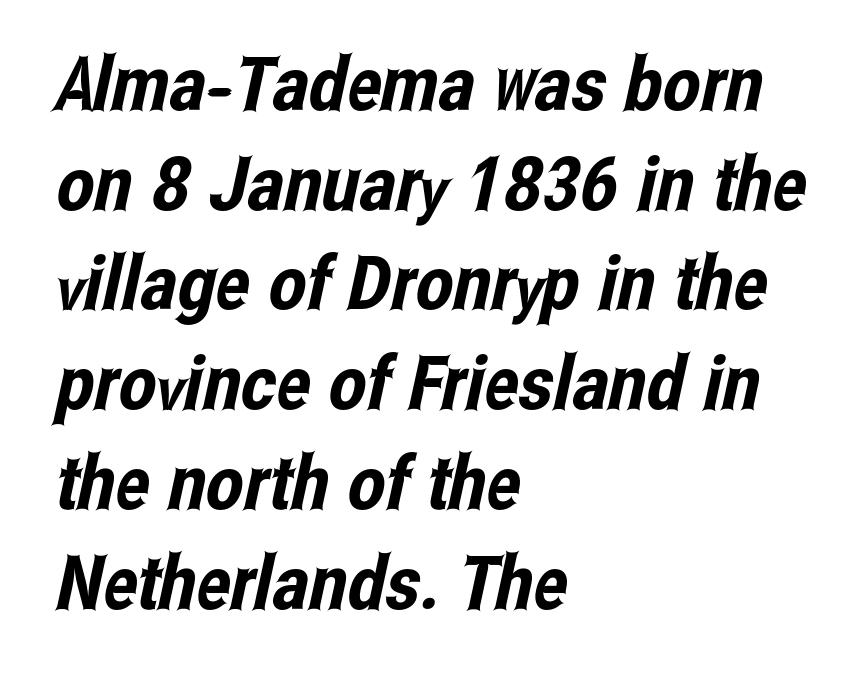
The image shows 75 px condensed sans-serif type; set left-aligned, normal line spacing (1.33x), normal letter spacing, not underlined; low stroke contrast and a medium x-height.
